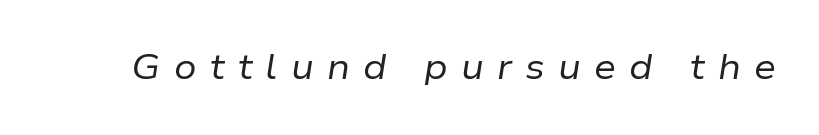
Think of a printed novel: that variable character pitch is what you see here. Observe the lean: these are italic letterforms. Just letters on the line, the space beneath them empty. Each word looks stretched out because of the extra space between its letters. Bold? No — there's no thickening of the strokes.
